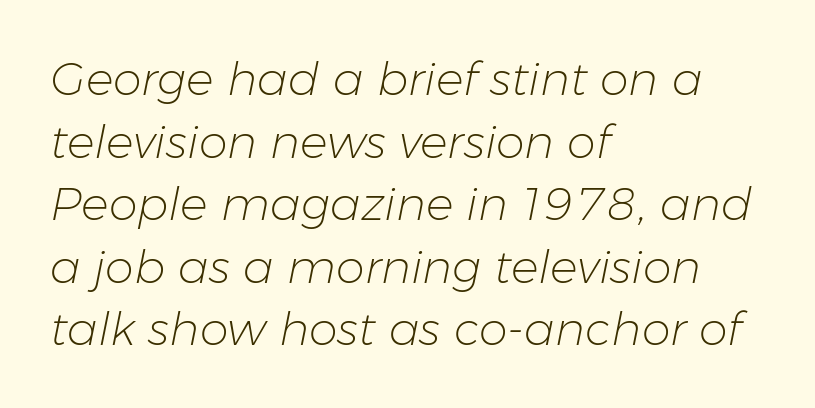
Q: Is the text bold? A: No.
Q: Is the text italic (slanted)? A: Yes, it leans right by about 11 degrees.
Q: Is the text underlined? A: No.
Q: How is the paragraph aligned? A: Left-aligned.
Q: Is the spacing between letters normal or unusually wide? A: Normal.
Q: Is the spacing between lines tight, normal or loose? A: Normal.
Q: Width (condensed, normal, or wide)? A: Normal.
Q: Stroke contrast? A: Low.
Q: x-height? A: Medium.
Q: Monospaced? A: No.
